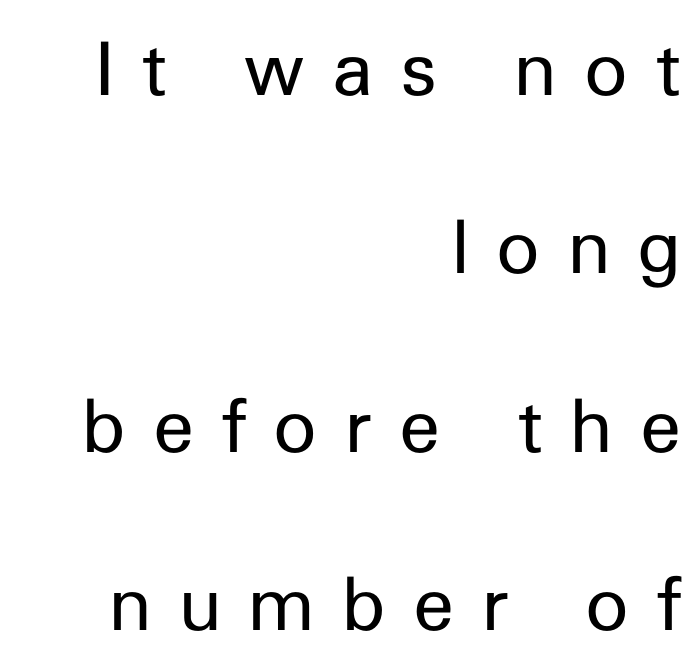
The image shows 74 px regular-weight sans-serif type, upright; set right-aligned, loose line spacing (2.41x), unusually wide letter spacing (+0.37 em), not underlined; low stroke contrast and a medium x-height.
